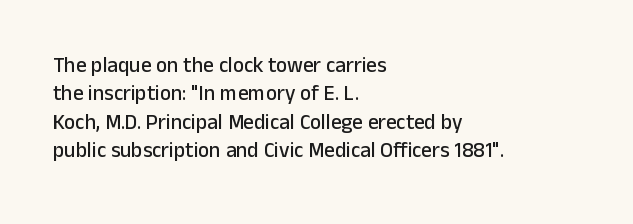
The image shows 21 px text type, upright; set left-aligned, normal line spacing (1.35x), normal letter spacing, not underlined.
